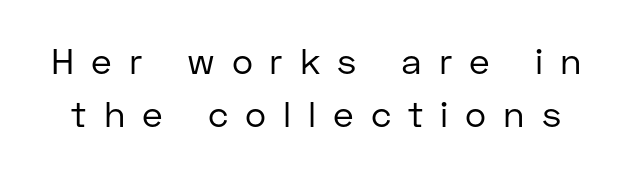
Q: Is the text bold? A: No.
Q: Is the text italic (slanted)? A: No, it is upright.
Q: Is the typeface a serif or a sans-serif typeface? A: Sans-serif.
Q: Is the text underlined? A: No.
Q: Is the spacing between letters normal or unusually wide? A: Unusually wide.
Q: Is the spacing between lines tight, normal or loose? A: Normal.
Q: Width (condensed, normal, or wide)? A: Normal.
Q: Stroke contrast? A: Low.
Q: x-height? A: Medium.
Q: Monospaced? A: No.
